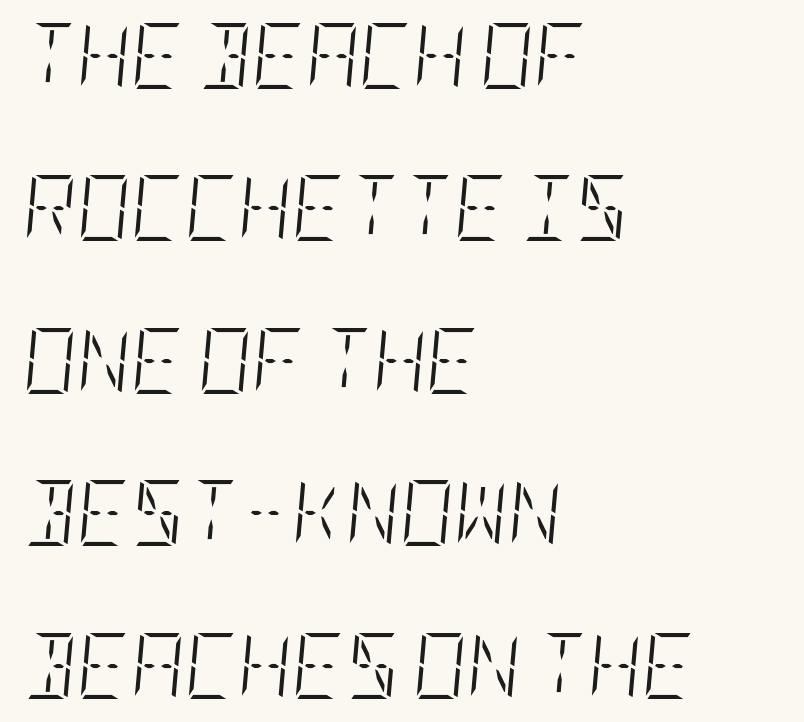
Q: Is the text bold? A: No.
Q: Is the text italic (slanted)? A: Yes, it leans right by about 5 degrees.
Q: Is the text underlined? A: No.
Q: How is the paragraph aligned? A: Left-aligned.
Q: Is the spacing between letters normal or unusually wide? A: Normal.
Q: Is the spacing between lines tight, normal or loose? A: Loose.
Q: Width (condensed, normal, or wide)? A: Condensed.
Q: Stroke contrast? A: Low.
Q: x-height? A: Large.
